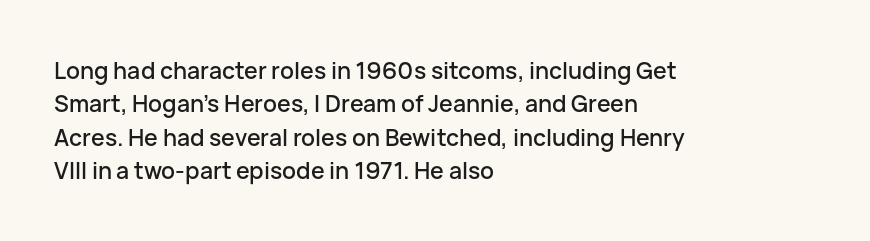
Q: Is the text italic (slanted)? A: No, it is upright.
Q: Is the text underlined? A: No.
Q: How is the paragraph aligned? A: Left-aligned.
Q: Is the spacing between letters normal or unusually wide? A: Normal.
Q: Is the spacing between lines tight, normal or loose? A: Normal.
